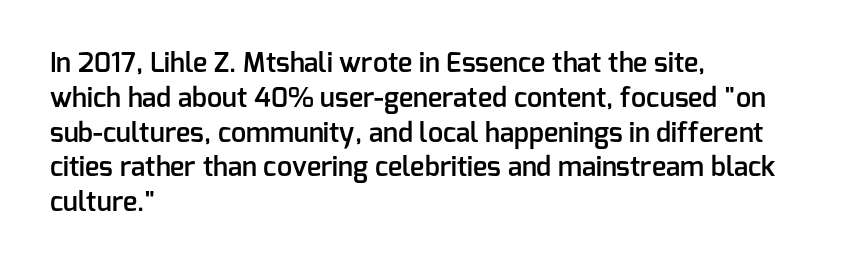
The image shows 27 px text type, upright; set left-aligned, normal line spacing (1.29x), normal letter spacing, not underlined.
